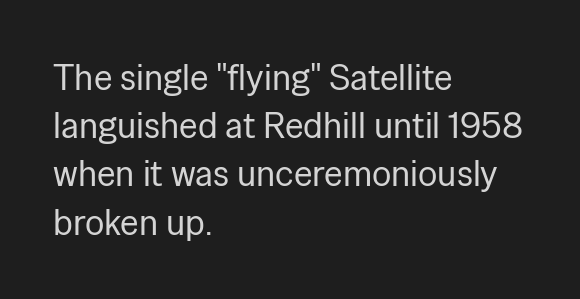
Unmarked baselines from the first word to the last. You could call the tracking neutral — neither tight nor loose. Is this a fixed-width face? No — the glyphs have proportional, varying widths. The strokes are not fattened; the text isn't bold. Style check: upright.
